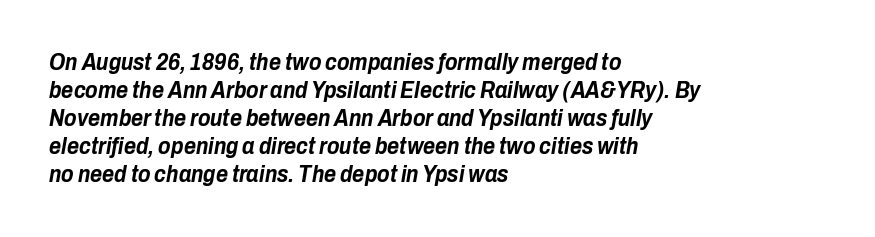
Q: Is the text bold? A: Yes.
Q: Is the text italic (slanted)? A: Yes, it leans right by about 10 degrees.
Q: Is the text underlined? A: No.
Q: How is the paragraph aligned? A: Left-aligned.
Q: Is the spacing between letters normal or unusually wide? A: Normal.
